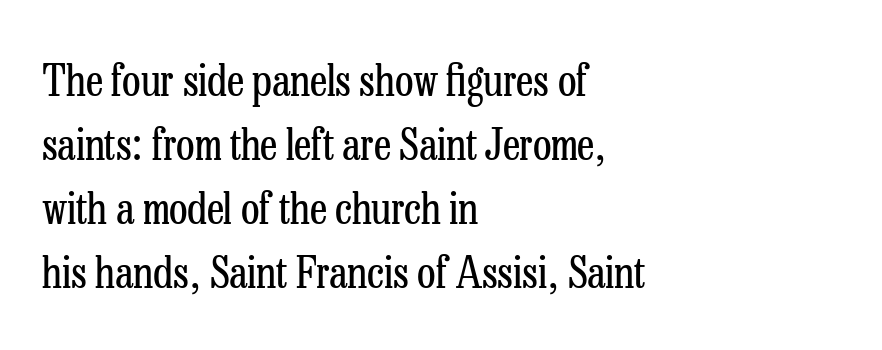
Letters have the restrained weight of plain body copy at most. The typeface chosen for these lines features serifs. Glyph-to-glyph distance matches everyday printed text. Do the characters align in a grid? No, the font is proportional.
